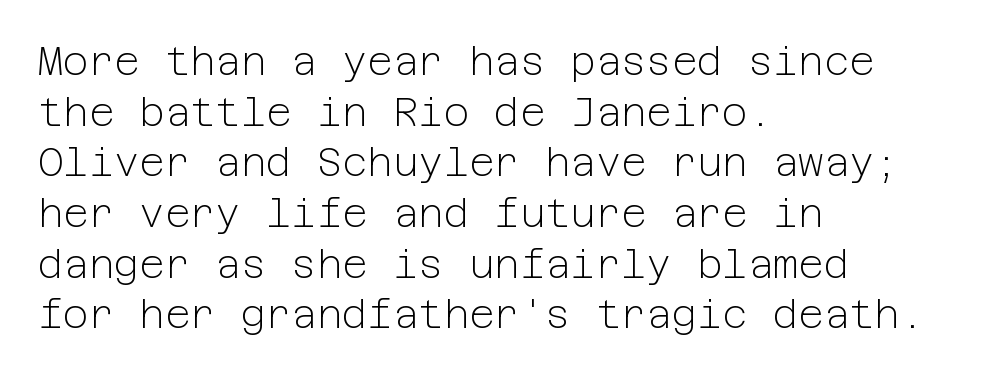
{"serif": "no", "italic": "no", "bold": "no", "weight": "light", "width": "normal", "stroke_contrast": "low", "x_height": "medium", "underline": "no", "align": "left", "line_spacing": "normal", "line_spacing_ratio": 1.3, "letter_spacing": "normal", "letter_spacing_em": 0.0, "glyph_px": 39}
